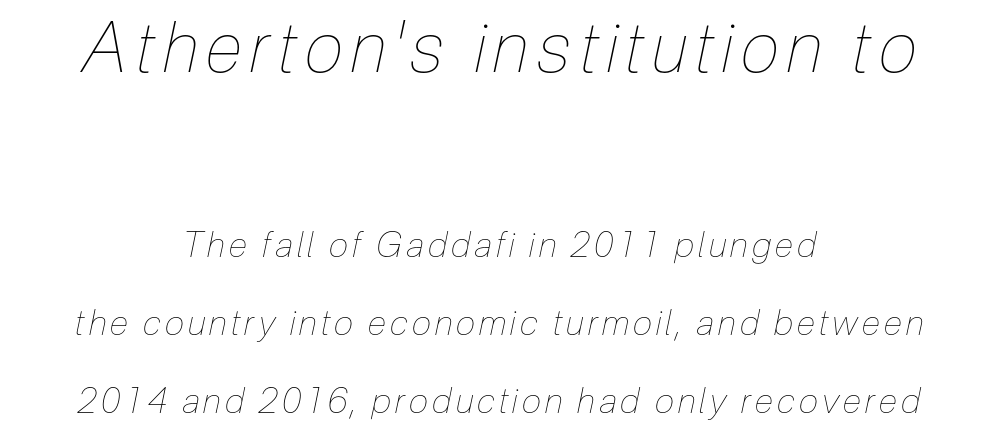
This sample has the flowing, uneven cadence of proportional lettering. The strokes are not fattened; the text isn't bold. You could fit nearly another row in the gap between these rows. Reading down the block, each line starts at a different indent, mirrored at its end. Quick note: underline off.
